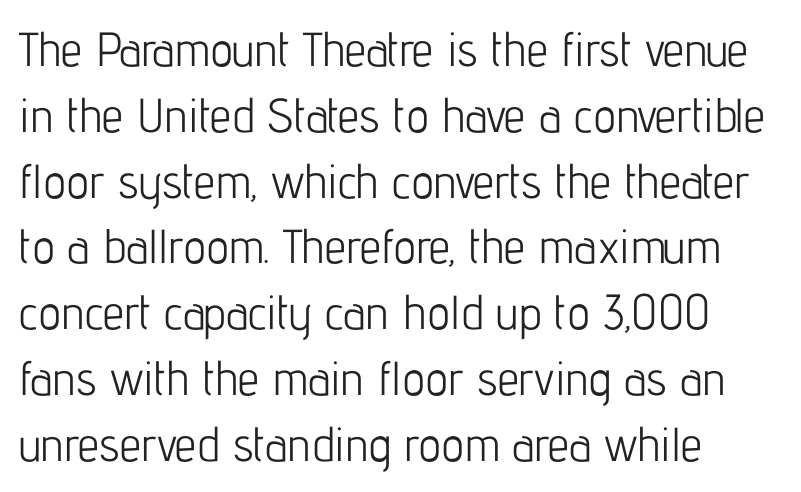
Q: Is the text bold? A: No.
Q: Is the text italic (slanted)? A: No, it is upright.
Q: Is the typeface a serif or a sans-serif typeface? A: Sans-serif.
Q: Is the text underlined? A: No.
Q: How is the paragraph aligned? A: Left-aligned.
Q: Is the spacing between letters normal or unusually wide? A: Normal.
Q: Is the spacing between lines tight, normal or loose? A: Normal.
Q: Width (condensed, normal, or wide)? A: Condensed.
Q: Stroke contrast? A: Low.
Q: x-height? A: Medium.
Q: Monospaced? A: No.
